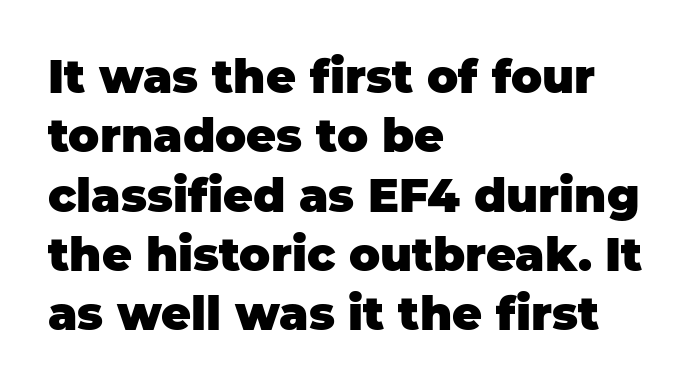
Glyph-to-glyph distance matches everyday printed text. The area under the type is left untouched. Line beginnings align vertically; line endings do not. Vertical spacing — default.
